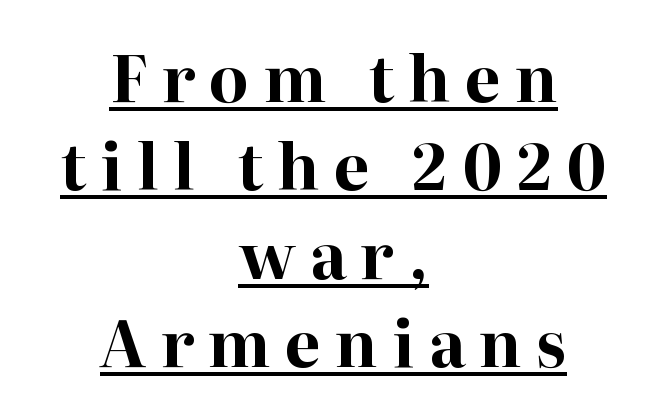
Q: Is the text bold? A: Yes.
Q: Is the text italic (slanted)? A: No, it is upright.
Q: Is the typeface a serif or a sans-serif typeface? A: Serif.
Q: Is the text underlined? A: Yes.
Q: How is the paragraph aligned? A: Centered.
Q: Is the spacing between letters normal or unusually wide? A: Unusually wide.
Q: Is the spacing between lines tight, normal or loose? A: Normal.
Q: Width (condensed, normal, or wide)? A: Normal.
Q: Stroke contrast? A: High.
Q: x-height? A: Medium.
Q: Monospaced? A: No.
